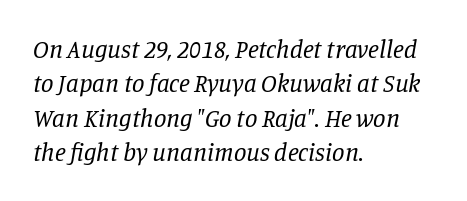
{"italic": "yes", "lean": "right", "slant_degrees": 11, "bold": "no", "underline": "no", "align": "left", "line_spacing": "normal", "line_spacing_ratio": 1.38, "letter_spacing": "normal", "letter_spacing_em": 0.0, "glyph_px": 25}
